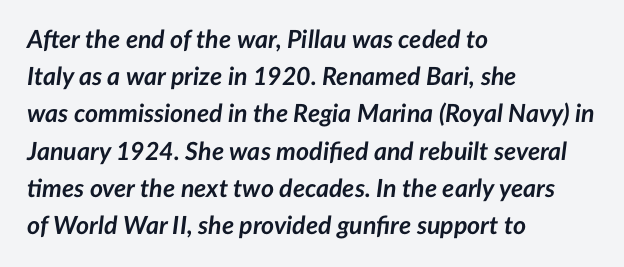
{"italic": "yes", "lean": "right", "slant_degrees": 7, "bold": "yes", "underline": "no", "align": "left", "line_spacing": "normal", "line_spacing_ratio": 1.49, "letter_spacing": "normal", "letter_spacing_em": 0.0, "glyph_px": 25}
